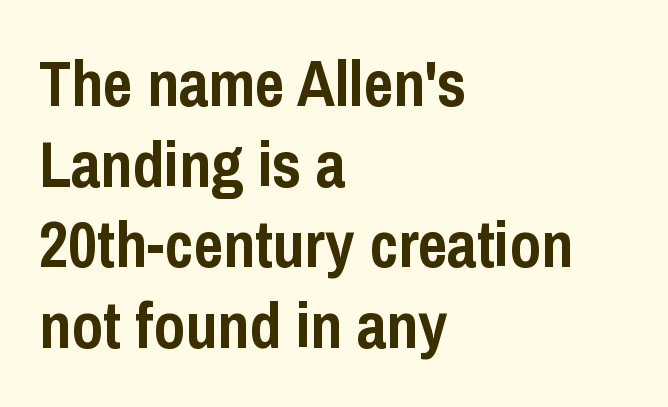
Q: Is the text bold? A: Yes.
Q: Is the text italic (slanted)? A: No, it is upright.
Q: Is the typeface a serif or a sans-serif typeface? A: Sans-serif.
Q: Is the text underlined? A: No.
Q: How is the paragraph aligned? A: Left-aligned.
Q: Is the spacing between letters normal or unusually wide? A: Normal.
Q: Is the spacing between lines tight, normal or loose? A: Normal.
Q: Width (condensed, normal, or wide)? A: Condensed.
Q: Stroke contrast? A: Low.
Q: x-height? A: Medium.
Q: Monospaced? A: No.
